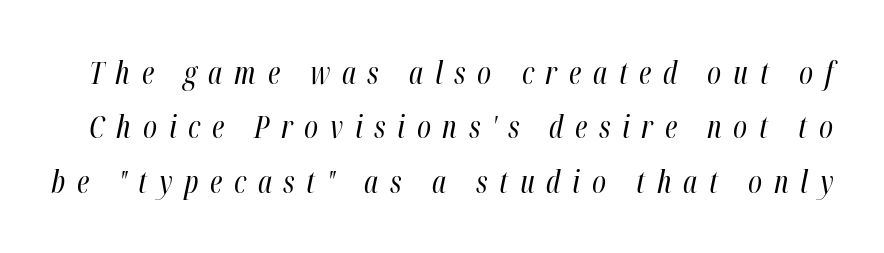
Note the varied advance widths — an 'i' is clearly narrower than an 'm'. If you drew a line through each stem, it would be angled. Stems and bowls with no extra thickness — not bold. Lines of text with bare space underneath. Caption: expanded tracking, letters set apart.
